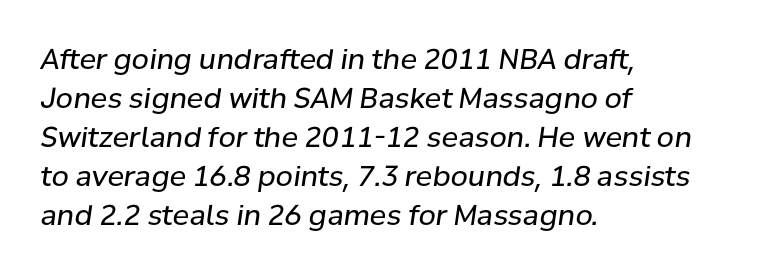
The image shows 28 px regular-weight type, italic (leaning right); set left-aligned, normal line spacing (1.39x), normal letter spacing, not underlined; low stroke contrast and a medium x-height.
